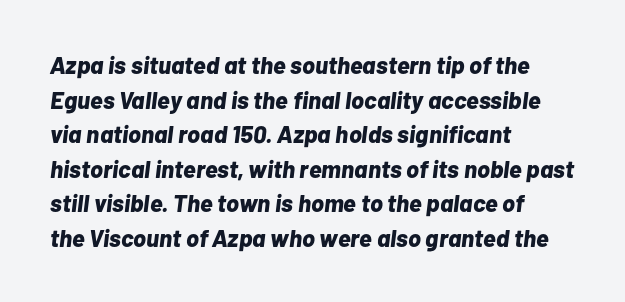
This is heavy type, rendered in bold. The text block is weighted toward the left margin, trailing off unevenly rightward. The text carries the slant typical of an italic or oblique font. Just letters on the line, the space beneath them empty.
